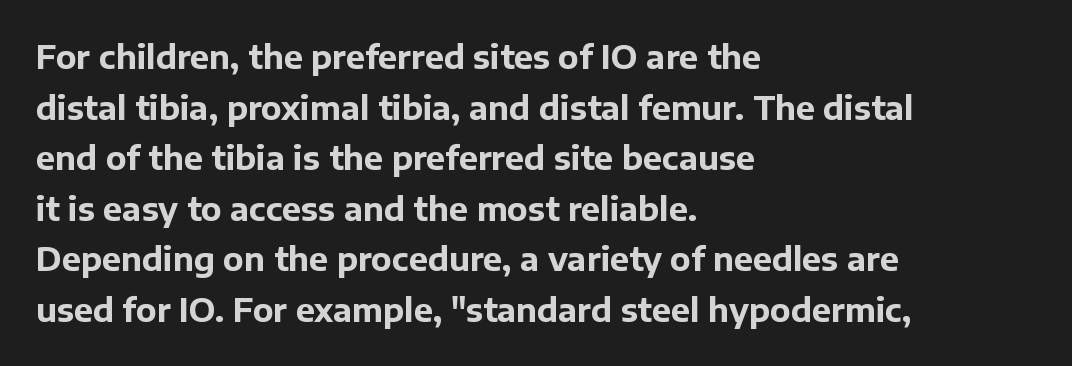
The image shows 32 px bold sans-serif type, upright; set left-aligned, normal line spacing (1.58x), normal letter spacing, not underlined; low stroke contrast and a medium x-height.
